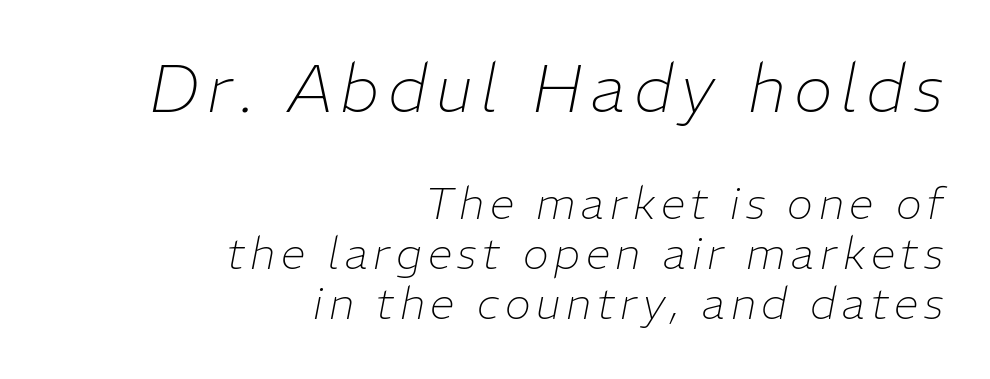
{"italic": "yes", "lean": "right", "slant_degrees": 11, "bold": "no", "weight": "thin", "width": "normal", "stroke_contrast": "low", "x_height": "medium", "monospaced": "no", "underline": "no", "align": "right", "line_spacing": "tight", "line_spacing_ratio": 1.14, "larger_block": "first", "size_ratio": 1.5, "glyph_px": 66}
